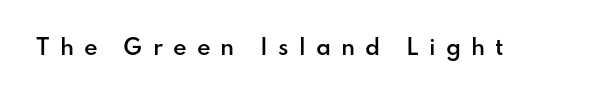
The type sits square on the baseline with zero lean. Clear beneath every line of the passage. A fair bit of extra ink — the face is semibold, not bold. Inter-character spacing is expanded well beyond the font's built-in metrics.
